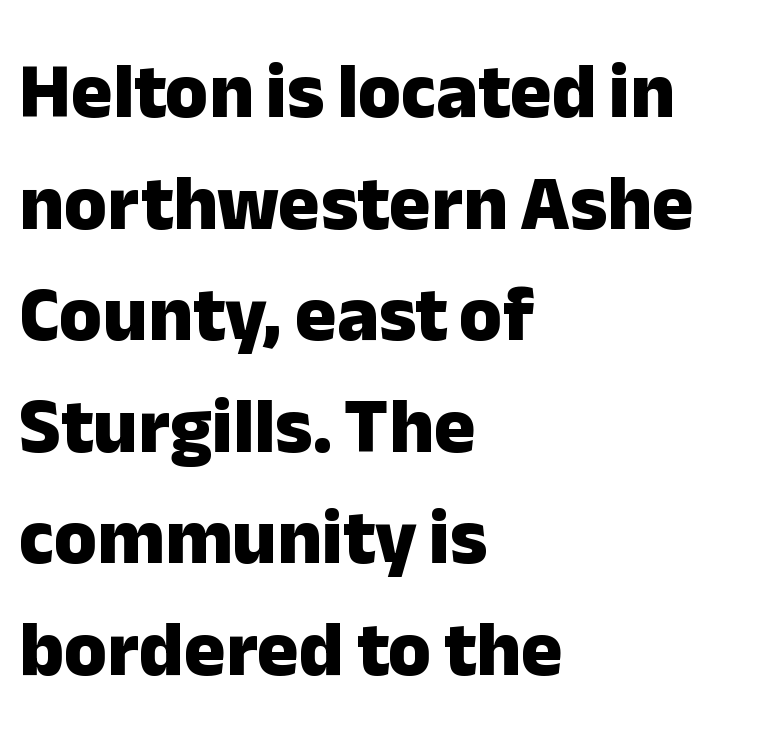
{"serif": "no", "italic": "no", "bold": "yes", "weight": "heavy", "width": "normal", "stroke_contrast": "low", "x_height": "medium", "monospaced": "no", "underline": "no", "align": "left", "line_spacing": "normal", "line_spacing_ratio": 1.43, "letter_spacing": "normal", "letter_spacing_em": 0.0, "glyph_px": 78}
